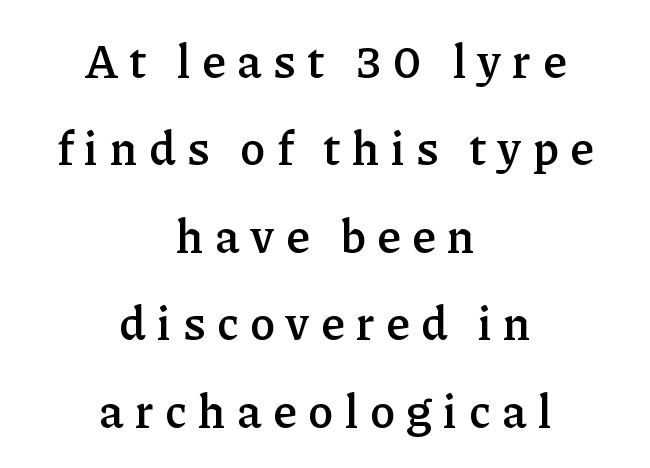
{"serif": "yes", "italic": "no", "bold": "semi", "weight": "semibold", "width": "normal", "stroke_contrast": "low", "x_height": "medium", "monospaced": "no", "underline": "no", "align": "center", "line_spacing_ratio": 1.86, "letter_spacing": "wide", "letter_spacing_em": 0.25, "glyph_px": 47}
